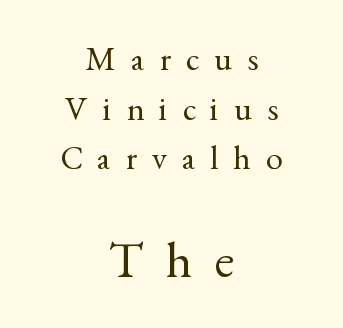
Q: Is the text bold? A: No.
Q: Is the text italic (slanted)? A: No, it is upright.
Q: Is the typeface a serif or a sans-serif typeface? A: Serif.
Q: Is the text underlined? A: No.
Q: How is the paragraph aligned? A: Centered.
Q: Is the spacing between letters normal or unusually wide? A: Unusually wide.
Q: Is the spacing between lines tight, normal or loose? A: Normal.
Q: Which block of text is set in a larger size, the first (top) or the second (bottom)? A: The second (bottom) one.
Q: Width (condensed, normal, or wide)? A: Normal.
Q: x-height? A: Small.
Q: Monospaced? A: No.
